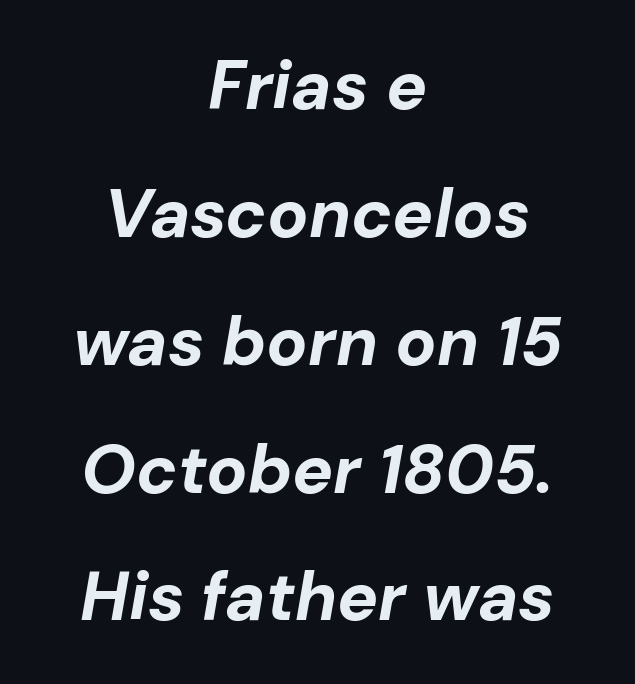
The image shows 68 px bold type, italic (leaning right); set centered, line spacing 1.88x, normal letter spacing, not underlined; low stroke contrast and a medium x-height.
